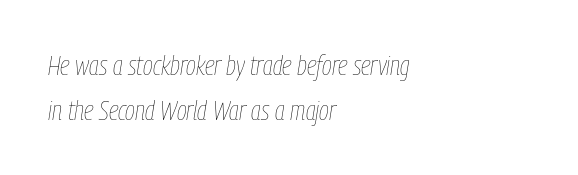
This rendering uses left alignment, leaving the right contour irregular. The block of text has a typical density, with ordinary space between rows. The typography opts for an oblique posture over an upright one. The specimen omits any rule beneath the text block's lines.
